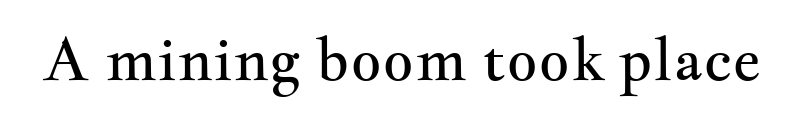
The image shows 60 px regular-weight, wide serif type, upright; set normal letter spacing, not underlined; medium stroke contrast and a small x-height.
